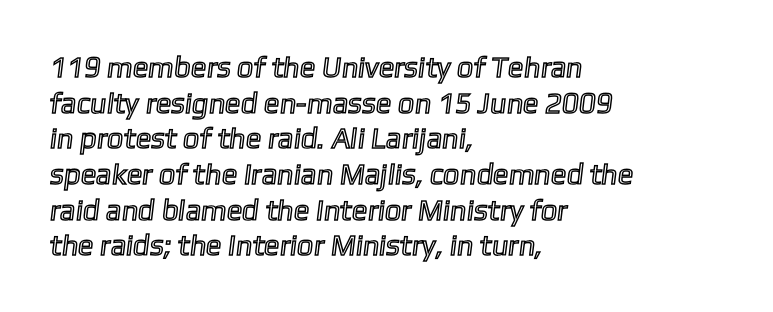
Underline: absent. One-word summary of the alignment: left. The face used here is proportionally spaced, like ordinary book or web type. You could call the tracking neutral — neither tight nor loose.
